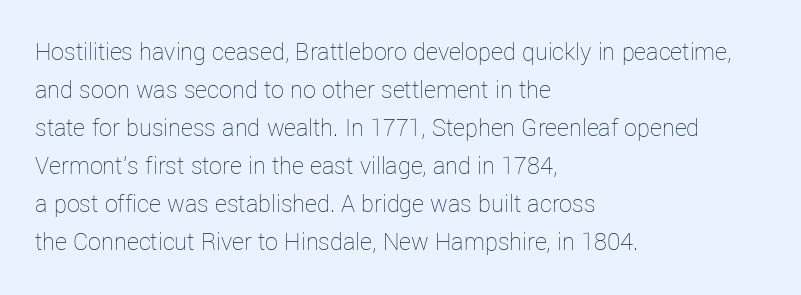
{"italic": "no", "bold": "no", "underline": "no", "align": "left", "line_spacing": "normal", "line_spacing_ratio": 1.46, "letter_spacing": "normal", "letter_spacing_em": 0.0, "glyph_px": 26}
